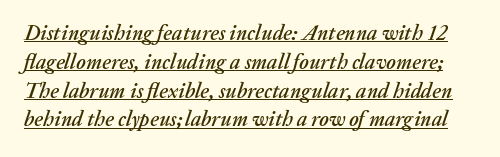
The font's italic variant was chosen for this text. Quick note: interline space is typical. The string is rendered with underlining switched on. The face used here is rendered with its standard letterfit.
